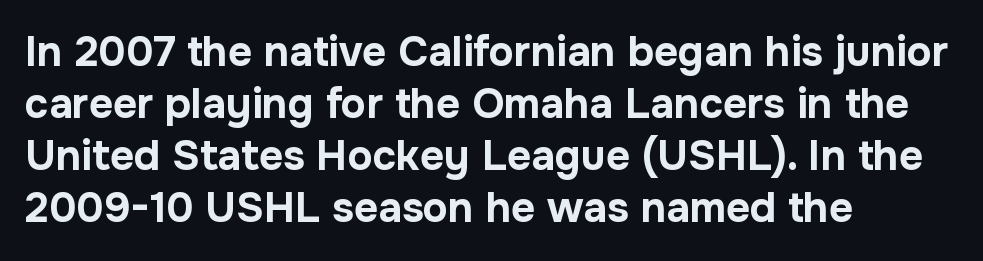
Unlike italic type, these characters show no tilt at all. The glyphs in this specimen are sans serif. Notice how the passage keeps a crisp vertical edge on the left only. Heft: maximum for text — a bold. Do the characters align in a grid? No, the font is proportional. A typesetter would call this zero additional tracking.
